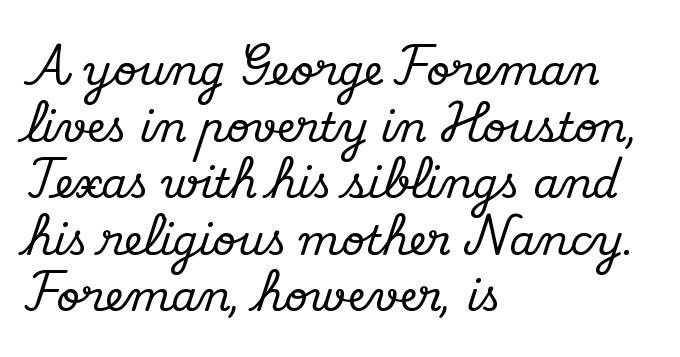
Q: Is the text italic (slanted)? A: Yes.
Q: Is the typeface a serif or a sans-serif typeface? A: Serif.
Q: Is the text underlined? A: No.
Q: How is the paragraph aligned? A: Left-aligned.
Q: Is the spacing between letters normal or unusually wide? A: Normal.
Q: Is the spacing between lines tight, normal or loose? A: Normal.
Q: Width (condensed, normal, or wide)? A: Normal.
Q: Stroke contrast? A: Medium.
Q: x-height? A: Small.
Q: Monospaced? A: No.
